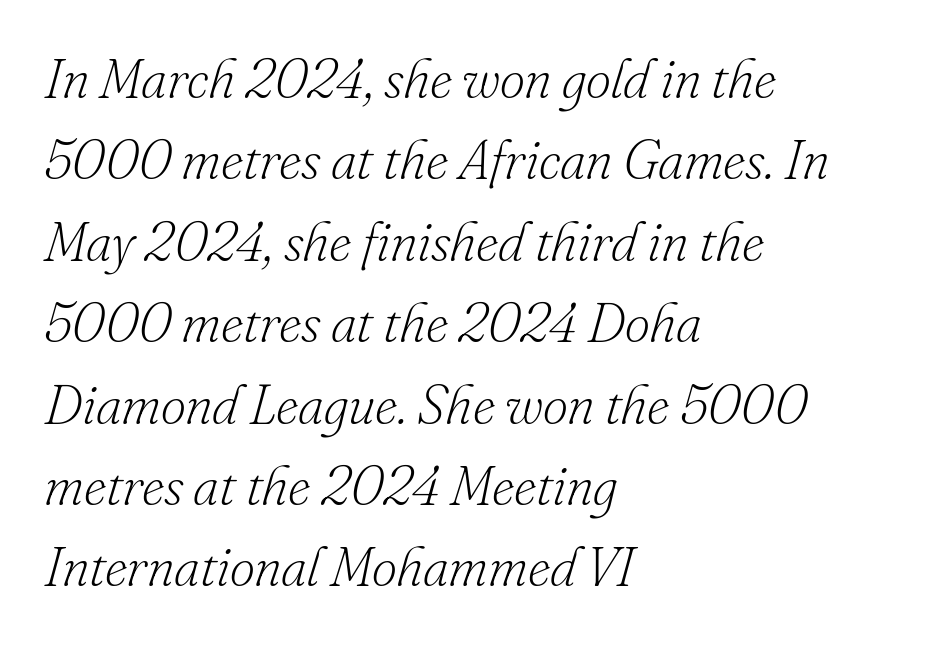
Q: Is the text bold? A: No.
Q: Is the text italic (slanted)? A: Yes, it leans right by about 16 degrees.
Q: Is the typeface a serif or a sans-serif typeface? A: Serif.
Q: Is the text underlined? A: No.
Q: How is the paragraph aligned? A: Left-aligned.
Q: Is the spacing between letters normal or unusually wide? A: Normal.
Q: Is the spacing between lines tight, normal or loose? A: Normal.
Q: Width (condensed, normal, or wide)? A: Normal.
Q: Stroke contrast? A: Low.
Q: x-height? A: Small.
Q: Monospaced? A: No.
